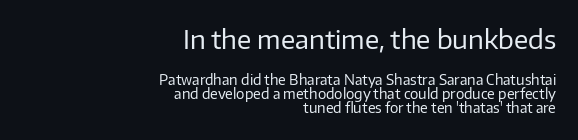
Q: Is the text bold? A: No.
Q: Is the text italic (slanted)? A: No, it is upright.
Q: Is the text underlined? A: No.
Q: How is the paragraph aligned? A: Right-aligned.
Q: Is the spacing between letters normal or unusually wide? A: Normal.
Q: Is the spacing between lines tight, normal or loose? A: Tight.
Q: Which block of text is set in a larger size, the first (top) or the second (bottom)? A: The first (top) one.
